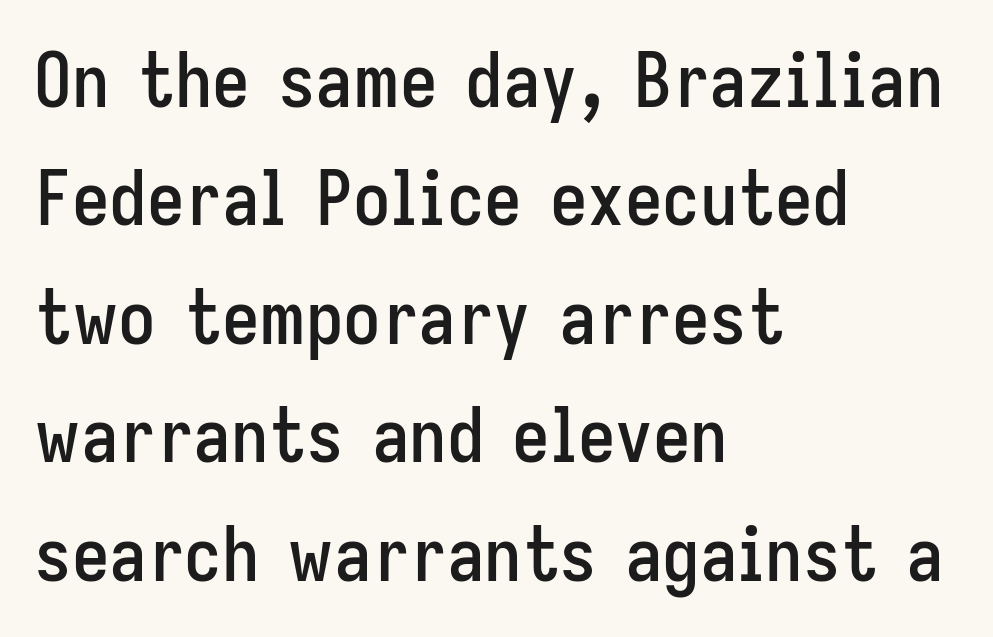
{"serif": "no", "italic": "no", "width": "condensed", "stroke_contrast": "low", "x_height": "medium", "monospaced": "no", "underline": "no", "align": "left", "line_spacing": "normal", "line_spacing_ratio": 1.58, "letter_spacing": "normal", "letter_spacing_em": 0.0, "glyph_px": 75}
